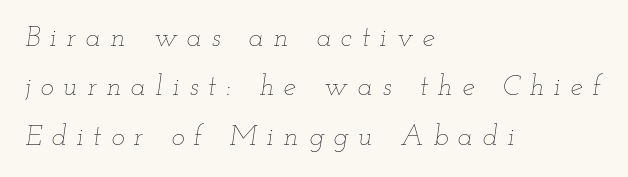
Q: Is the text bold? A: No.
Q: Is the text italic (slanted)? A: Yes, it leans right by about 12 degrees.
Q: Is the text underlined? A: No.
Q: How is the paragraph aligned? A: Left-aligned.
Q: Is the spacing between letters normal or unusually wide? A: Unusually wide.
Q: Width (condensed, normal, or wide)? A: Wide.
Q: Stroke contrast? A: Low.
Q: x-height? A: Small.
Q: Monospaced? A: No.
